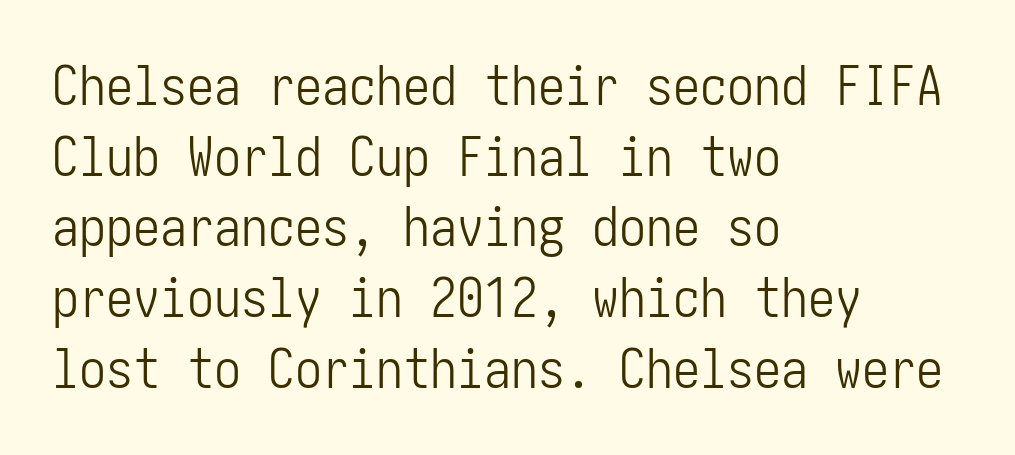
Is the block centered? No — it sits flush against the left margin. Is there much room between lines? A standard amount, neither cramped nor airy. Weight: not bold — regular or lighter. Characters follow at the spacing the type designer built in. Look at the bottom of the vertical strokes: they stop flat, with no serifs.
